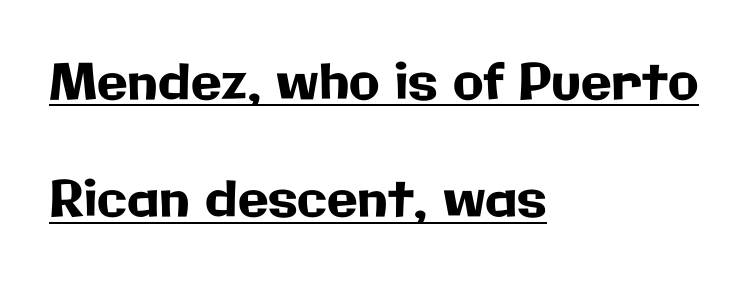
The passage shown stacks its lines with a broad gap. This rendering leaves character spacing at its baseline value. Is this a fixed-width face? No — the glyphs have proportional, varying widths. The passage shown is typeset with a sans-serif family.
